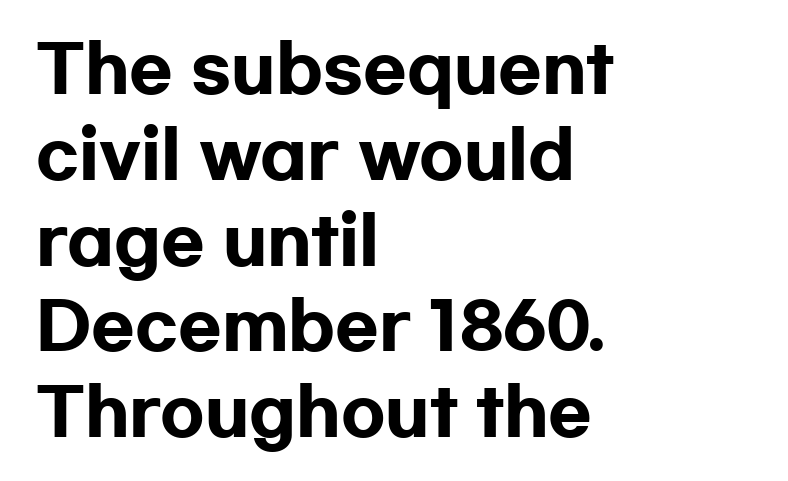
Q: Is the text bold? A: Yes.
Q: Is the text italic (slanted)? A: No, it is upright.
Q: Is the typeface a serif or a sans-serif typeface? A: Sans-serif.
Q: Is the text underlined? A: No.
Q: How is the paragraph aligned? A: Left-aligned.
Q: Is the spacing between letters normal or unusually wide? A: Normal.
Q: Is the spacing between lines tight, normal or loose? A: Normal.
Q: Width (condensed, normal, or wide)? A: Wide.
Q: Stroke contrast? A: Low.
Q: x-height? A: Medium.
Q: Monospaced? A: No.
